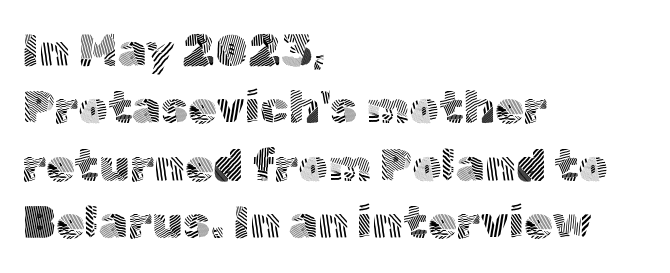
Examine the stroke ends and you'll find no serifs. The paragraph has a hard left edge and a soft right edge. Quick note: not italic, upright. Observe the ordinary spacing: letters are neighbours, not strangers. The gap between lines stays unmarked.
